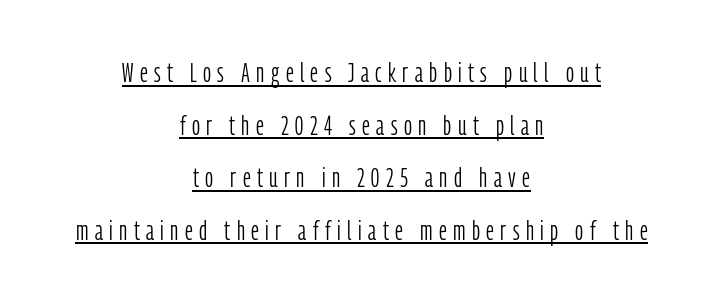
The image shows 28 px light, condensed sans-serif type, upright; set centered, line spacing 1.88x, unusually wide letter spacing (+0.23 em), underlined; low stroke contrast and a medium x-height.
